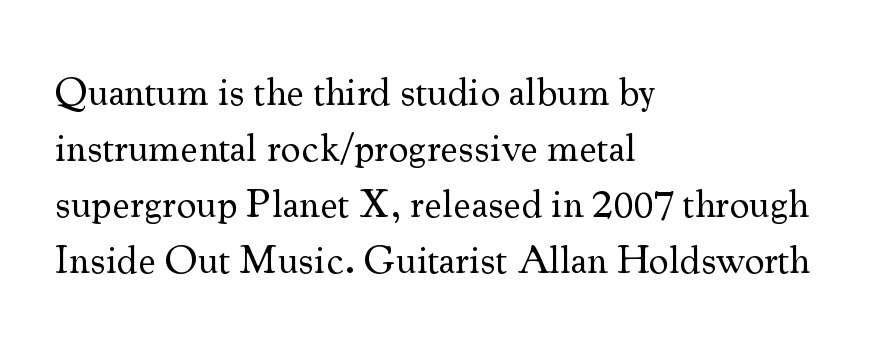
Q: Is the text bold? A: No.
Q: Is the text italic (slanted)? A: No, it is upright.
Q: Is the typeface a serif or a sans-serif typeface? A: Serif.
Q: Is the text underlined? A: No.
Q: How is the paragraph aligned? A: Left-aligned.
Q: Is the spacing between letters normal or unusually wide? A: Normal.
Q: Is the spacing between lines tight, normal or loose? A: Normal.
Q: Width (condensed, normal, or wide)? A: Normal.
Q: Stroke contrast? A: Medium.
Q: x-height? A: Small.
Q: Monospaced? A: No.
